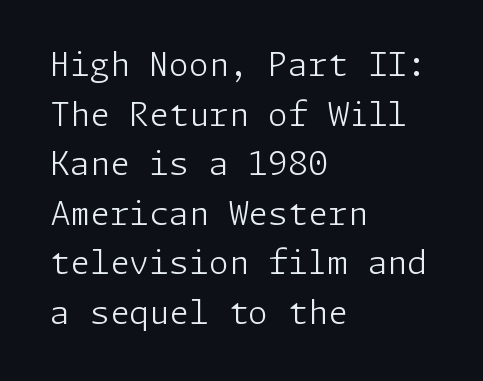
{"serif": "no", "italic": "no", "bold": "no", "weight": "light", "width": "normal", "stroke_contrast": "low", "x_height": "medium", "underline": "no", "align": "left", "line_spacing": "normal", "line_spacing_ratio": 1.55, "letter_spacing": "normal", "letter_spacing_em": 0.0, "glyph_px": 32}
